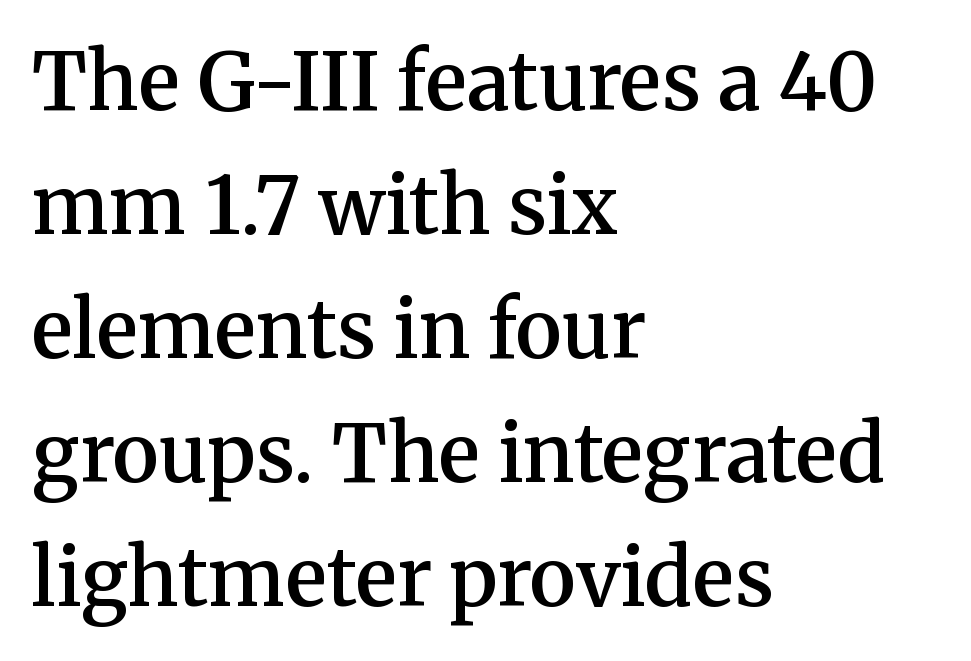
The passage shown is semibold, sitting just below true bold. Descenders hang freely into open space. This rendering uses left alignment, leaving the right contour irregular. The face used here is proportionally spaced, like ordinary book or web type. Letterform terminals end in serifs throughout the passage. Is the letter spacing exaggerated? No — it looks like the ordinary default.
